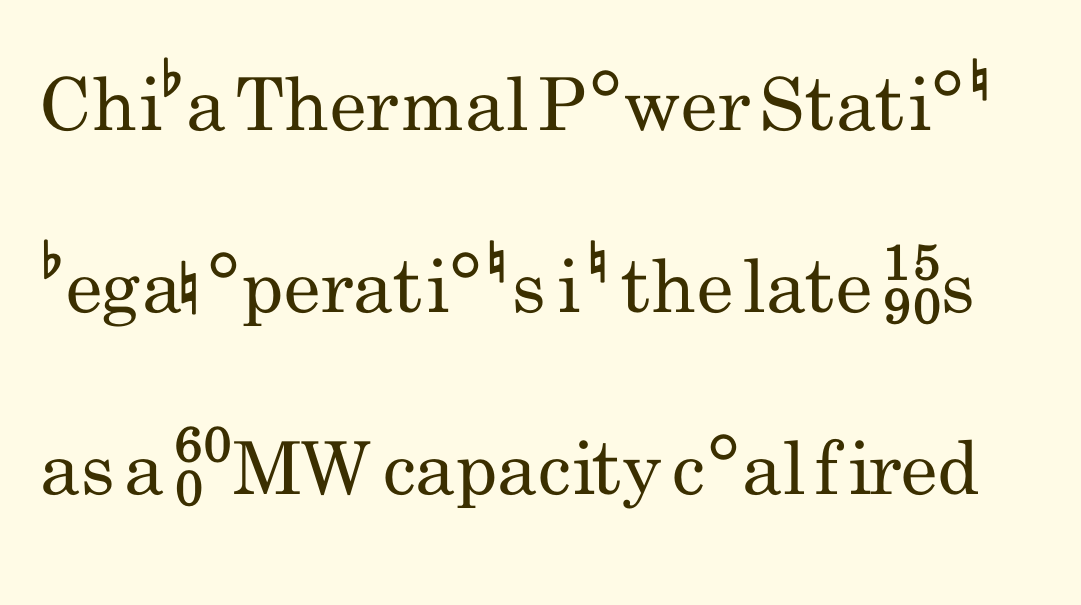
The image shows 73 px regular-weight, condensed sans-serif type, upright; set loose line spacing (2.49x), normal letter spacing, not underlined; low stroke contrast and a small x-height.
